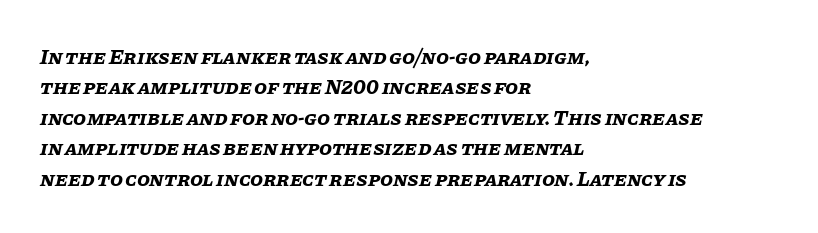
{"italic": "yes", "lean": "right", "slant_degrees": 11, "bold": "yes", "underline": "no", "align": "left", "line_spacing": "normal", "line_spacing_ratio": 1.45, "letter_spacing": "normal", "letter_spacing_em": 0.0, "glyph_px": 21}
